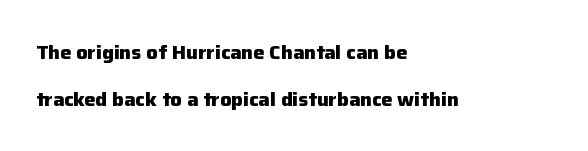
{"italic": "no", "bold": "yes", "underline": "no", "align": "left", "line_spacing": "loose", "line_spacing_ratio": 2.35, "letter_spacing": "normal", "letter_spacing_em": 0.0, "glyph_px": 20}
